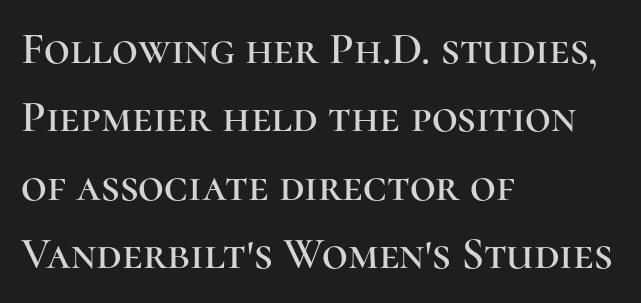
{"serif": "yes", "italic": "no", "width": "normal", "stroke_contrast": "high", "x_height": "medium", "monospaced": "no", "underline": "no", "align": "left", "line_spacing": "normal", "line_spacing_ratio": 1.52, "letter_spacing": "normal", "letter_spacing_em": 0.0, "glyph_px": 45}
